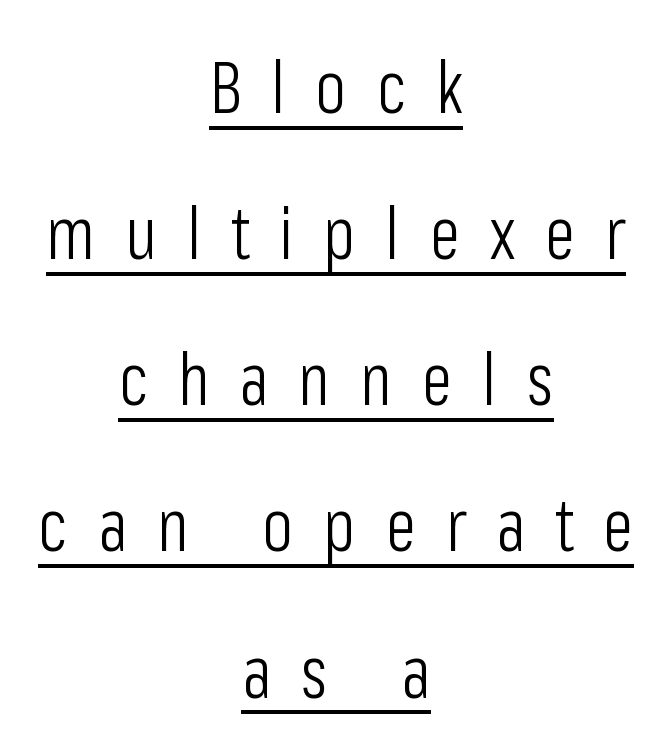
The image shows 72 px light, condensed sans-serif type, upright; set centered, loose line spacing (2.03x), unusually wide letter spacing (+0.41 em), underlined; low stroke contrast and a medium x-height.
